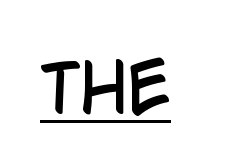
Q: Is the text italic (slanted)? A: No, it is upright.
Q: Is the typeface a serif or a sans-serif typeface? A: Sans-serif.
Q: Is the text underlined? A: Yes.
Q: Is the spacing between letters normal or unusually wide? A: Normal.
Q: Width (condensed, normal, or wide)? A: Condensed.
Q: Stroke contrast? A: Low.
Q: x-height? A: Large.
Q: Monospaced? A: No.
